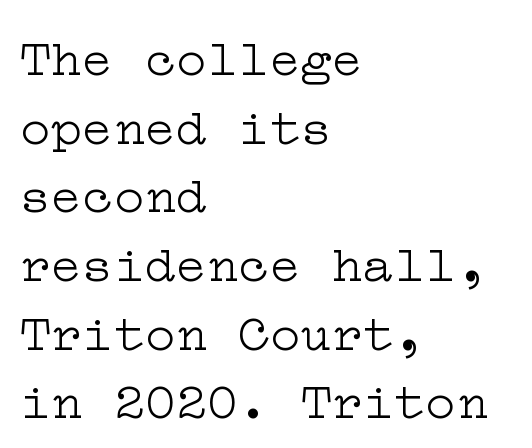
{"serif": "yes", "italic": "no", "bold": "no", "weight": "light", "width": "wide", "stroke_contrast": "low", "x_height": "medium", "underline": "no", "align": "left", "line_spacing": "normal", "line_spacing_ratio": 1.32, "letter_spacing": "normal", "letter_spacing_em": 0.0, "glyph_px": 52}
